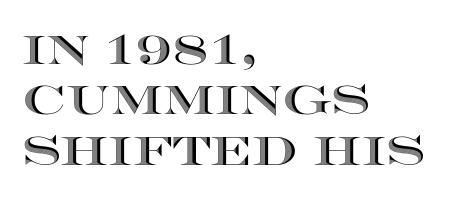
{"italic": "no", "width": "wide", "x_height": "large", "monospaced": "no", "underline": "no", "align": "left", "line_spacing": "normal", "line_spacing_ratio": 1.26, "letter_spacing": "normal", "letter_spacing_em": 0.0, "glyph_px": 40}
